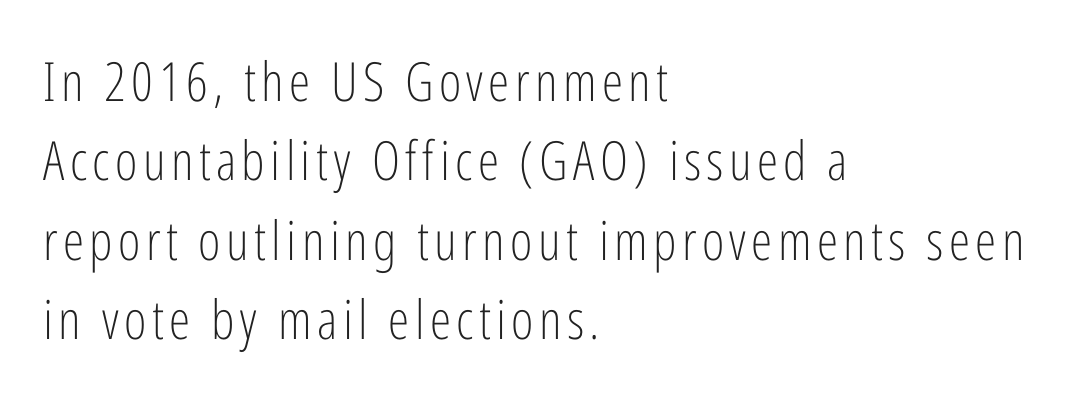
Typeset ragged right — the left edge is the straight one. Any mark beneath the type? The region is blank. A sans-serif font was chosen for this passage. The strokes carry an ordinary text weight at most. Tall strokes in this sample are plumb rather than angled. You could not count columns in this text — the font is proportionally spaced.
